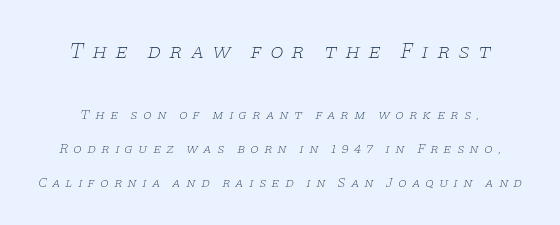
Q: Is the text bold? A: No.
Q: Is the text italic (slanted)? A: Yes, it leans right by about 11 degrees.
Q: Is the text underlined? A: No.
Q: Is the spacing between letters normal or unusually wide? A: Unusually wide.
Q: Is the spacing between lines tight, normal or loose? A: Loose.
Q: Which block of text is set in a larger size, the first (top) or the second (bottom)? A: The first (top) one.
